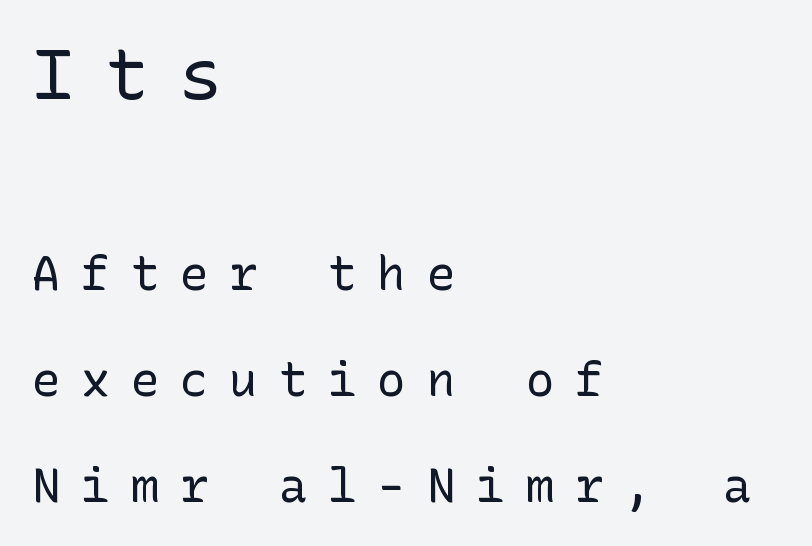
Q: Is the text bold? A: No.
Q: Is the text italic (slanted)? A: No, it is upright.
Q: Is the typeface a serif or a sans-serif typeface? A: Sans-serif.
Q: Is the text underlined? A: No.
Q: How is the paragraph aligned? A: Left-aligned.
Q: Is the spacing between letters normal or unusually wide? A: Unusually wide.
Q: Is the spacing between lines tight, normal or loose? A: Loose.
Q: Which block of text is set in a larger size, the first (top) or the second (bottom)? A: The first (top) one.
Q: Width (condensed, normal, or wide)? A: Normal.
Q: Stroke contrast? A: Low.
Q: x-height? A: Medium.
